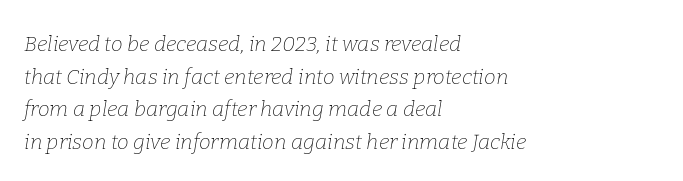
A student would call this left alignment; a typographer would say flush left, rag right. No extra tracking has been applied to these lines. Weight: regular or lighter. Letters rest on an invisible, unmarked baseline.
